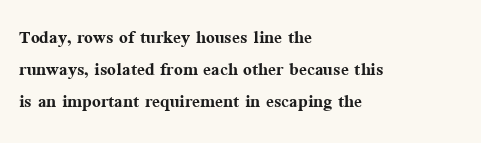
Q: Is the text bold? A: Yes.
Q: Is the text italic (slanted)? A: No, it is upright.
Q: Is the text underlined? A: No.
Q: How is the paragraph aligned? A: Left-aligned.
Q: Is the spacing between letters normal or unusually wide? A: Normal.
Q: Is the spacing between lines tight, normal or loose? A: Normal.
